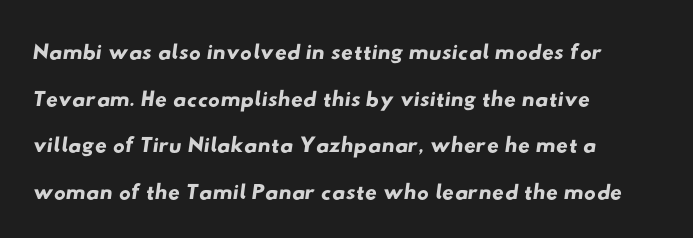
Q: Is the typeface a serif or a sans-serif typeface? A: Sans-serif.
Q: Is the text underlined? A: No.
Q: How is the paragraph aligned? A: Left-aligned.
Q: Is the spacing between letters normal or unusually wide? A: Normal.
Q: Is the spacing between lines tight, normal or loose? A: Normal.
Q: Width (condensed, normal, or wide)? A: Wide.
Q: Stroke contrast? A: Low.
Q: x-height? A: Small.
Q: Monospaced? A: No.
